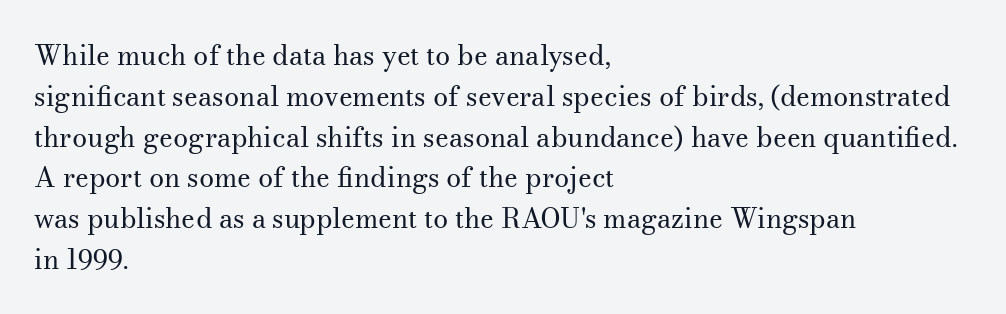
The passage shown stacks its lines at a standard gap. Plain, unruled lines of type. Summary of weight: not heavy and not bold. The rendering keeps characters at their native spacing. Notice how the stems are strictly vertical — no italics here.
